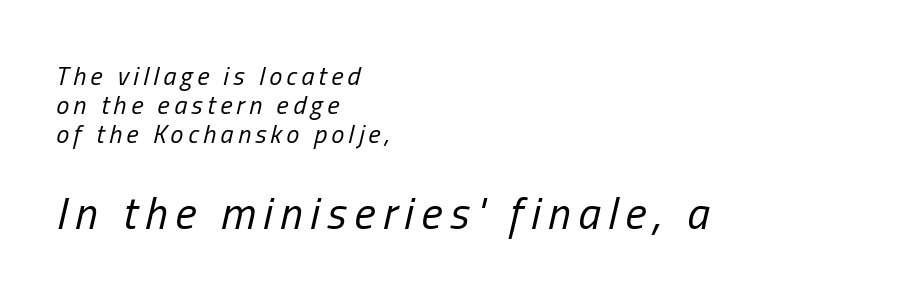
Q: Is the text bold? A: No.
Q: Is the text italic (slanted)? A: Yes, it leans right by about 13 degrees.
Q: Is the text underlined? A: No.
Q: How is the paragraph aligned? A: Left-aligned.
Q: Is the spacing between lines tight, normal or loose? A: Tight.
Q: Which block of text is set in a larger size, the first (top) or the second (bottom)? A: The second (bottom) one.
Q: Width (condensed, normal, or wide)? A: Condensed.
Q: Stroke contrast? A: Low.
Q: x-height? A: Medium.
Q: Monospaced? A: No.
